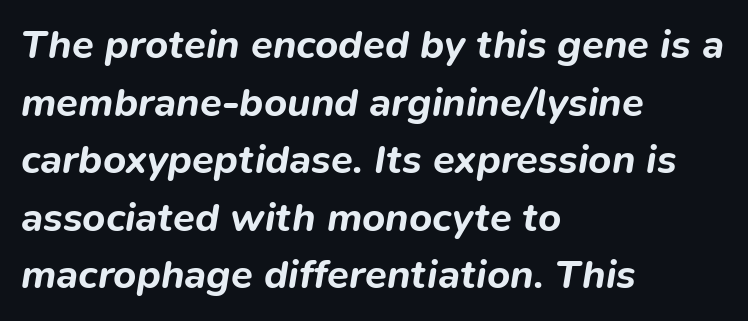
{"italic": "yes", "lean": "right", "slant_degrees": 9, "bold": "yes", "weight": "bold", "width": "normal", "stroke_contrast": "low", "x_height": "medium", "monospaced": "no", "underline": "no", "align": "left", "line_spacing": "normal", "line_spacing_ratio": 1.44, "letter_spacing": "normal", "letter_spacing_em": 0.0, "glyph_px": 40}
